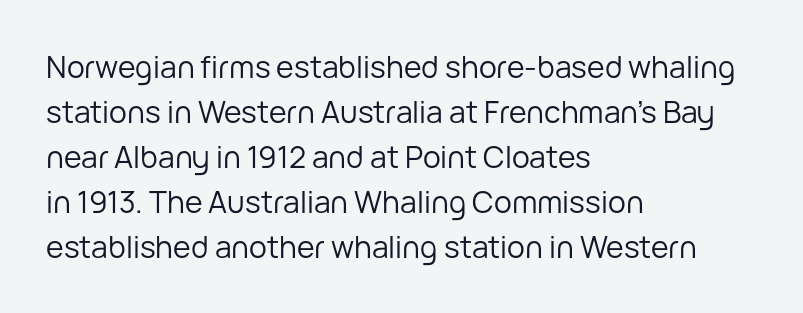
{"serif": "no", "italic": "no", "bold": "no", "weight": "regular", "width": "normal", "stroke_contrast": "low", "x_height": "medium", "monospaced": "no", "underline": "no", "align": "left", "line_spacing": "normal", "line_spacing_ratio": 1.5, "letter_spacing": "normal", "letter_spacing_em": 0.0, "glyph_px": 30}
